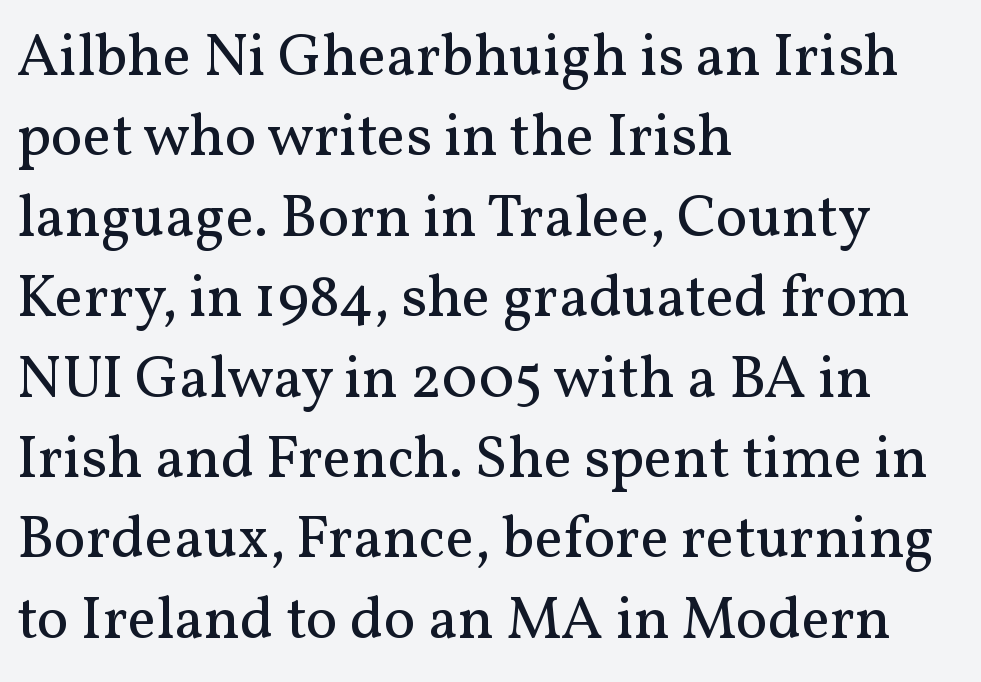
The image shows 60 px regular-weight serif type, upright; set left-aligned, normal line spacing (1.34x), normal letter spacing, not underlined; medium stroke contrast and a medium x-height.
